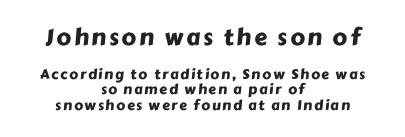
{"underline": "no", "align": "center", "line_spacing": "tight", "line_spacing_ratio": 1.11, "larger_block": "first", "size_ratio": 1.64, "glyph_px": 23}
